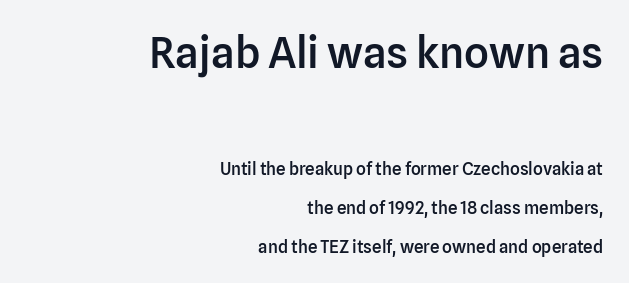
Q: Is the text bold? A: Semi-bold.
Q: Is the text italic (slanted)? A: No, it is upright.
Q: Is the typeface a serif or a sans-serif typeface? A: Sans-serif.
Q: Is the text underlined? A: No.
Q: How is the paragraph aligned? A: Right-aligned.
Q: Is the spacing between letters normal or unusually wide? A: Normal.
Q: Is the spacing between lines tight, normal or loose? A: Loose.
Q: Which block of text is set in a larger size, the first (top) or the second (bottom)? A: The first (top) one.
Q: Width (condensed, normal, or wide)? A: Normal.
Q: Stroke contrast? A: Low.
Q: x-height? A: Medium.
Q: Monospaced? A: No.
